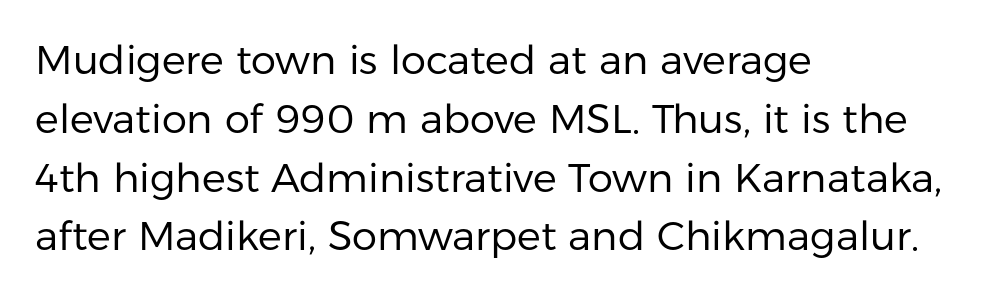
The image shows 40 px regular-weight sans-serif type, upright; set left-aligned, normal line spacing (1.47x), normal letter spacing, not underlined; low stroke contrast and a medium x-height.
